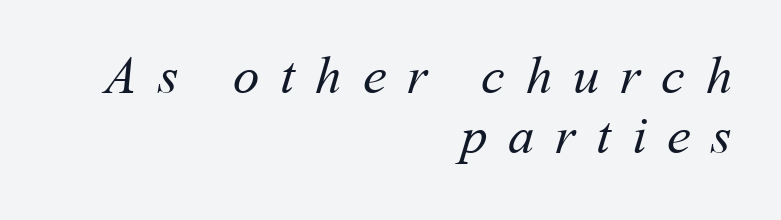
{"bold": "no", "weight": "regular", "width": "normal", "stroke_contrast": "medium", "x_height": "medium", "monospaced": "no", "underline": "no", "align": "right", "line_spacing": "tight", "line_spacing_ratio": 1.14, "letter_spacing": "wide", "letter_spacing_em": 0.39, "glyph_px": 53}
